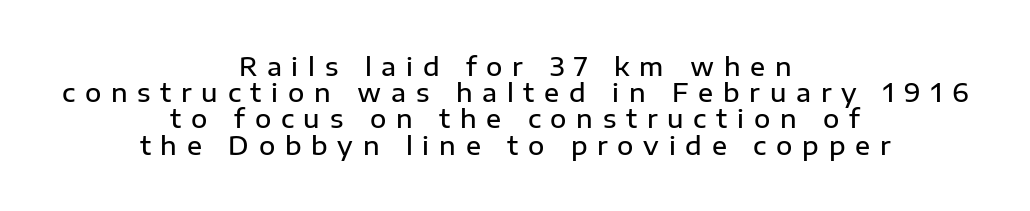
{"italic": "no", "bold": "semi", "underline": "no", "align": "center", "line_spacing": "tight", "line_spacing_ratio": 1.05, "letter_spacing": "wide", "letter_spacing_em": 0.39, "glyph_px": 25}
